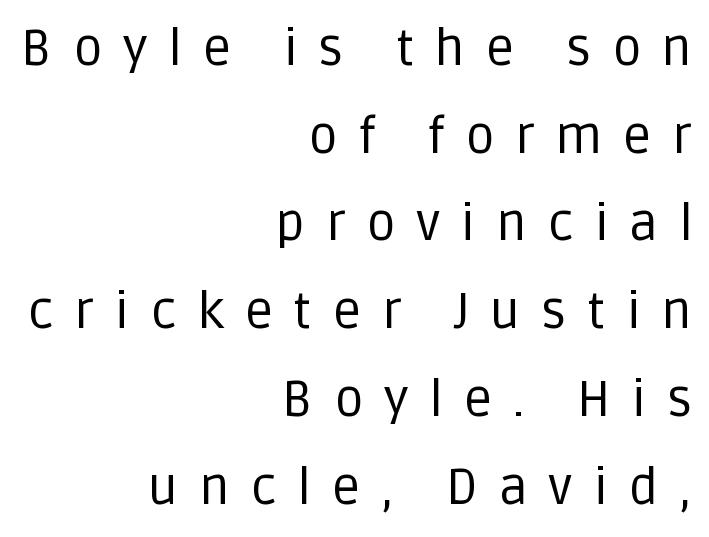
Q: Is the text bold? A: No.
Q: Is the text italic (slanted)? A: No, it is upright.
Q: Is the typeface a serif or a sans-serif typeface? A: Sans-serif.
Q: Is the text underlined? A: No.
Q: How is the paragraph aligned? A: Right-aligned.
Q: Is the spacing between letters normal or unusually wide? A: Unusually wide.
Q: Width (condensed, normal, or wide)? A: Normal.
Q: Stroke contrast? A: Low.
Q: x-height? A: Large.
Q: Monospaced? A: No.
